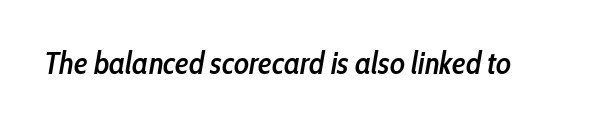
The rendering uses natural spacing where letterforms have individual widths. A semibold gives these letters moderate extra thickness, short of bold. A typesetter would mark this as italic. Unmarked baselines from the first word to the last. Nothing unusual about the tracking: characters are spaced as the font intends.
